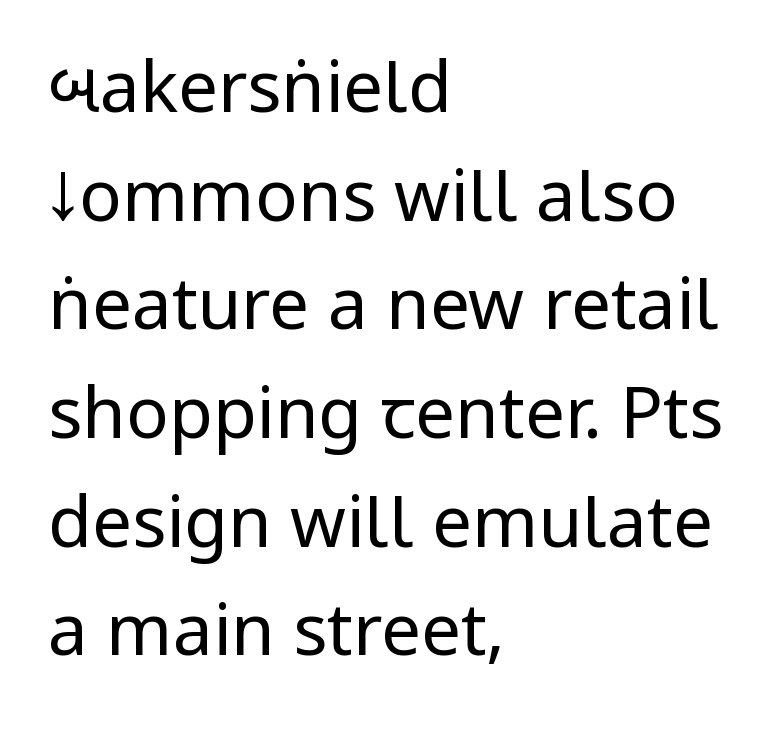
The image shows 71 px regular-weight, condensed sans-serif type, upright; set left-aligned, normal line spacing (1.53x), normal letter spacing, not underlined; low stroke contrast and a large x-height.
